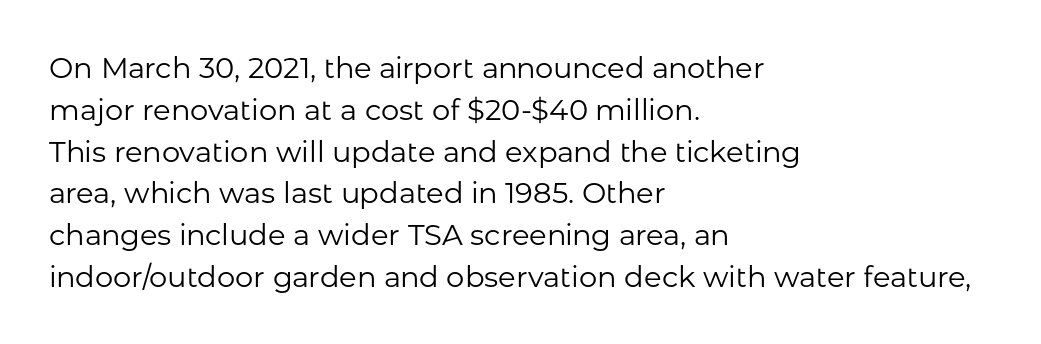
Q: Is the text bold? A: No.
Q: Is the text italic (slanted)? A: No, it is upright.
Q: Is the typeface a serif or a sans-serif typeface? A: Sans-serif.
Q: Is the text underlined? A: No.
Q: How is the paragraph aligned? A: Left-aligned.
Q: Is the spacing between letters normal or unusually wide? A: Normal.
Q: Is the spacing between lines tight, normal or loose? A: Normal.
Q: Width (condensed, normal, or wide)? A: Normal.
Q: Stroke contrast? A: Low.
Q: x-height? A: Medium.
Q: Monospaced? A: No.
